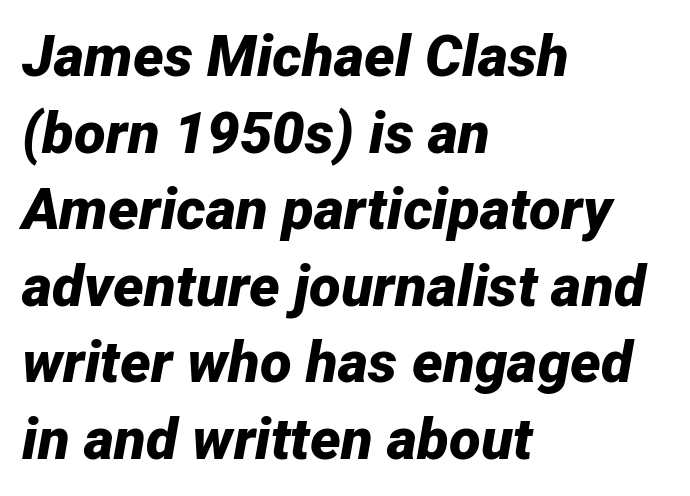
The image shows 58 px bold type, italic (leaning right); set left-aligned, normal line spacing (1.32x), normal letter spacing, not underlined; low stroke contrast and a medium x-height.
